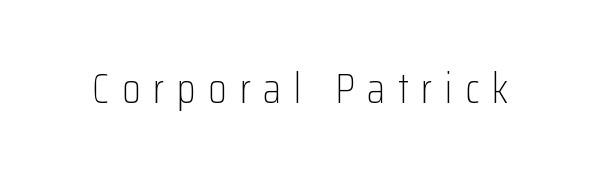
{"serif": "no", "italic": "no", "bold": "no", "weight": "light", "width": "condensed", "stroke_contrast": "low", "x_height": "medium", "monospaced": "no", "underline": "no", "letter_spacing": "wide", "letter_spacing_em": 0.3, "glyph_px": 42}
